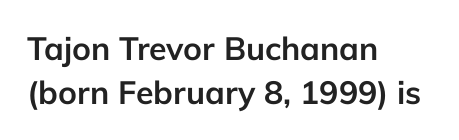
{"serif": "no", "italic": "no", "bold": "yes", "weight": "semibold", "width": "normal", "stroke_contrast": "low", "x_height": "medium", "monospaced": "no", "underline": "no", "align": "left", "line_spacing": "normal", "line_spacing_ratio": 1.39, "letter_spacing": "normal", "letter_spacing_em": 0.0, "glyph_px": 32}
